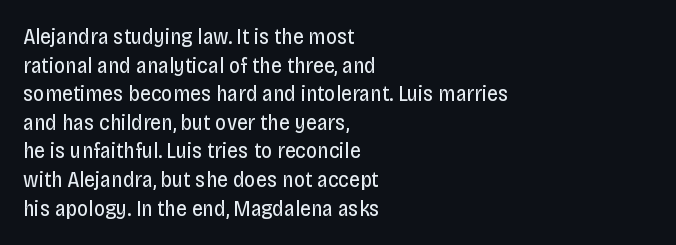
{"italic": "no", "bold": "no", "underline": "no", "align": "left", "line_spacing": "normal", "line_spacing_ratio": 1.3, "letter_spacing": "normal", "letter_spacing_em": 0.0, "glyph_px": 22}
